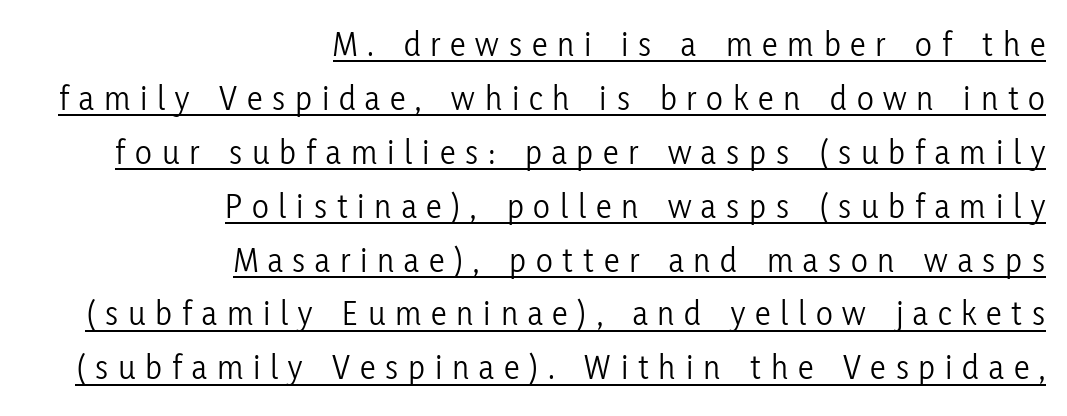
{"serif": "no", "italic": "no", "bold": "no", "weight": "light", "width": "condensed", "stroke_contrast": "low", "x_height": "medium", "monospaced": "no", "underline": "yes", "align": "right", "line_spacing": "normal", "line_spacing_ratio": 1.54, "letter_spacing": "wide", "letter_spacing_em": 0.28, "glyph_px": 35}
